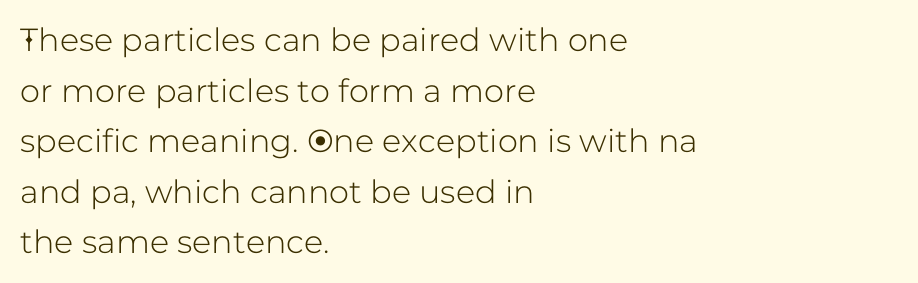
It's the straight-up-and-down kind of type. This sample uses a sans-serif face. Each letter keeps its own natural width here, so spacing adapts to shape. Layout note: lines flush left. The tracking reads as untouched default to a designer's eye. Is there much room between lines? A standard amount, neither cramped nor airy.
